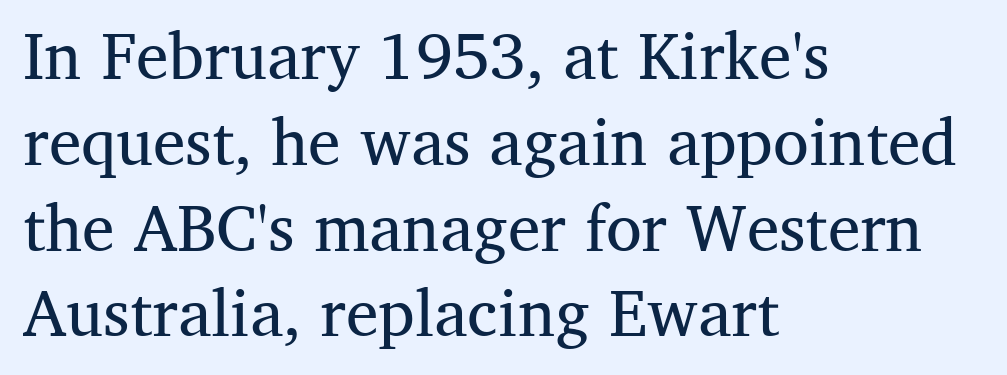
The image shows 65 px regular-weight serif type, upright; set left-aligned, normal line spacing (1.32x), normal letter spacing, not underlined; medium stroke contrast and a medium x-height.
